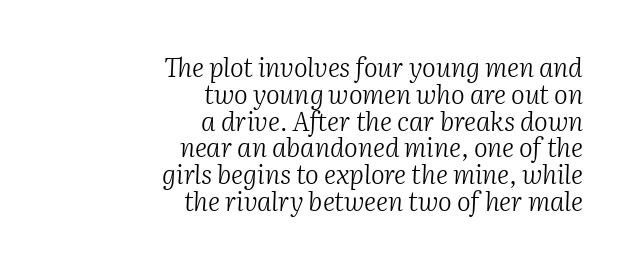
Q: Is the text bold? A: No.
Q: Is the text italic (slanted)? A: Yes, it leans right by about 2 degrees.
Q: Is the text underlined? A: No.
Q: How is the paragraph aligned? A: Right-aligned.
Q: Is the spacing between letters normal or unusually wide? A: Normal.
Q: Is the spacing between lines tight, normal or loose? A: Tight.
